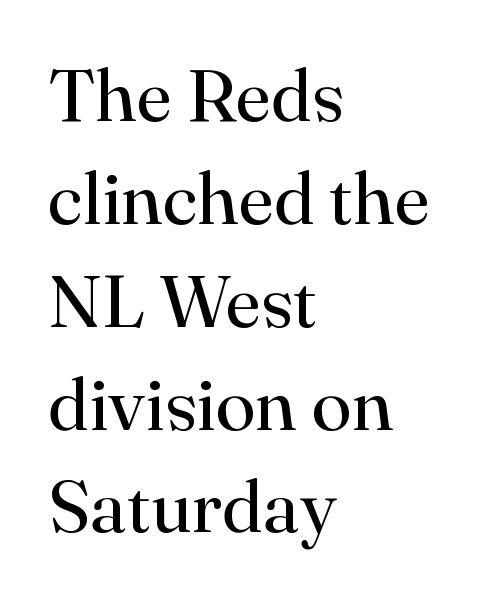
The image shows 74 px regular-weight serif type, upright; set left-aligned, normal line spacing (1.39x), normal letter spacing, not underlined; high stroke contrast and a small x-height.
